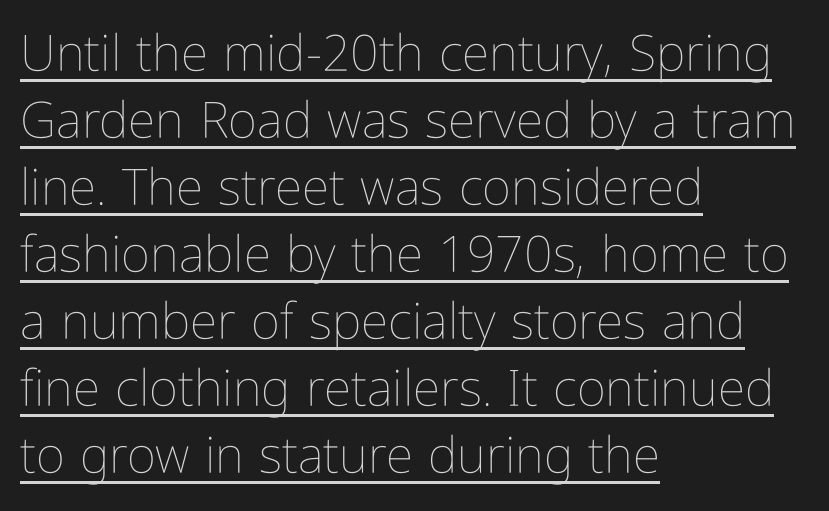
Character widths vary here, with narrow letters taking less room than wide ones. What stands out about the letter spacing? Nothing — it is the standard amount. These glyphs show unthickened strokes, regular width or finer. Baseline-to-baseline distance is the conventional proportion of letter height. This rendering features underlined lettering. The passage is arranged the way most books set body copy — flush left.
